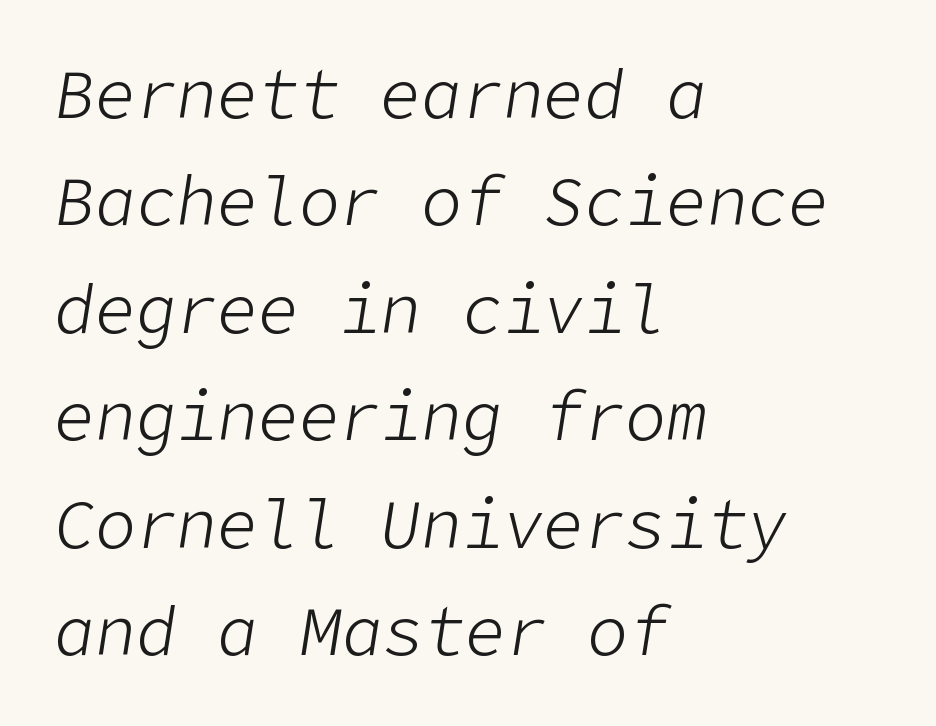
{"italic": "yes", "lean": "right", "slant_degrees": 9, "bold": "no", "weight": "light", "width": "normal", "stroke_contrast": "low", "x_height": "medium", "underline": "no", "align": "left", "line_spacing": "normal", "line_spacing_ratio": 1.58, "letter_spacing": "normal", "letter_spacing_em": 0.0, "glyph_px": 68}
